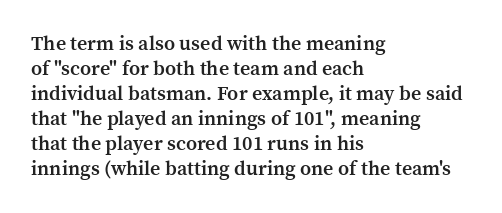
The image shows 20 px text type, upright; set left-aligned, normal line spacing (1.25x), normal letter spacing, not underlined.
